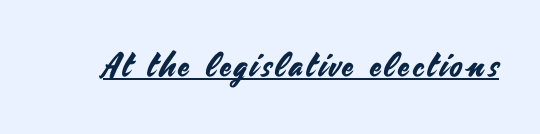
{"serif": "no", "width": "normal", "stroke_contrast": "medium", "x_height": "small", "monospaced": "no", "underline": "yes", "glyph_px": 33}
